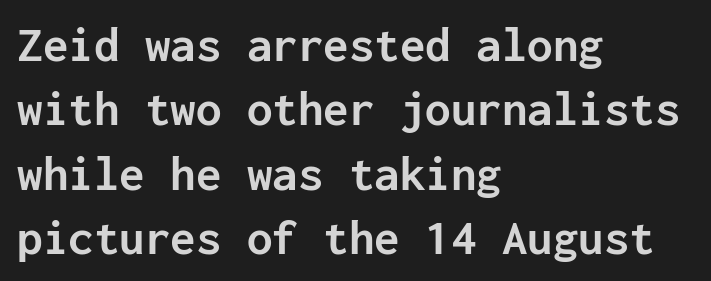
Q: Is the text bold? A: Yes.
Q: Is the text italic (slanted)? A: No, it is upright.
Q: Is the typeface a serif or a sans-serif typeface? A: Sans-serif.
Q: Is the text underlined? A: No.
Q: How is the paragraph aligned? A: Left-aligned.
Q: Is the spacing between letters normal or unusually wide? A: Normal.
Q: Is the spacing between lines tight, normal or loose? A: Normal.
Q: Width (condensed, normal, or wide)? A: Normal.
Q: Stroke contrast? A: Low.
Q: x-height? A: Medium.
Q: Monospaced? A: Yes.
